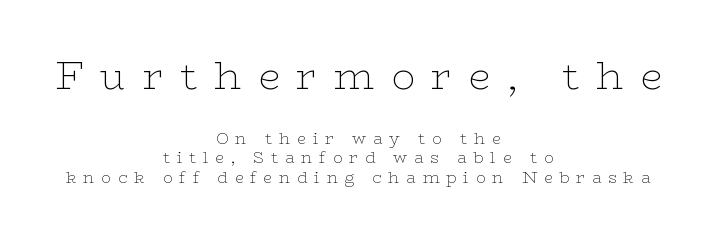
The image shows 39 px thin, wide serif type, upright; set centered, line spacing 1.24x, unusually wide letter spacing (+0.43 em), not underlined; the first (top) block is 2.44x larger; low stroke contrast and a medium x-height.
